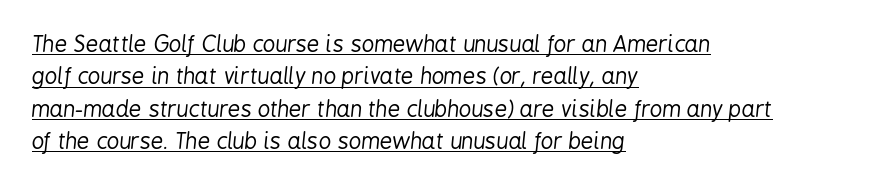
{"italic": "yes", "lean": "right", "slant_degrees": 6, "bold": "no", "underline": "yes", "align": "left", "line_spacing": "normal", "line_spacing_ratio": 1.47, "letter_spacing": "normal", "letter_spacing_em": 0.0, "glyph_px": 22}
